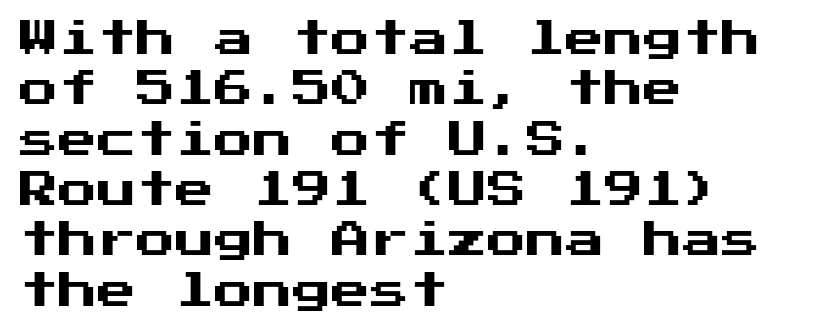
{"serif": "no", "italic": "no", "width": "normal", "stroke_contrast": "medium", "x_height": "medium", "underline": "no", "align": "left", "line_spacing": "normal", "line_spacing_ratio": 1.29, "letter_spacing": "normal", "letter_spacing_em": 0.0, "glyph_px": 39}
